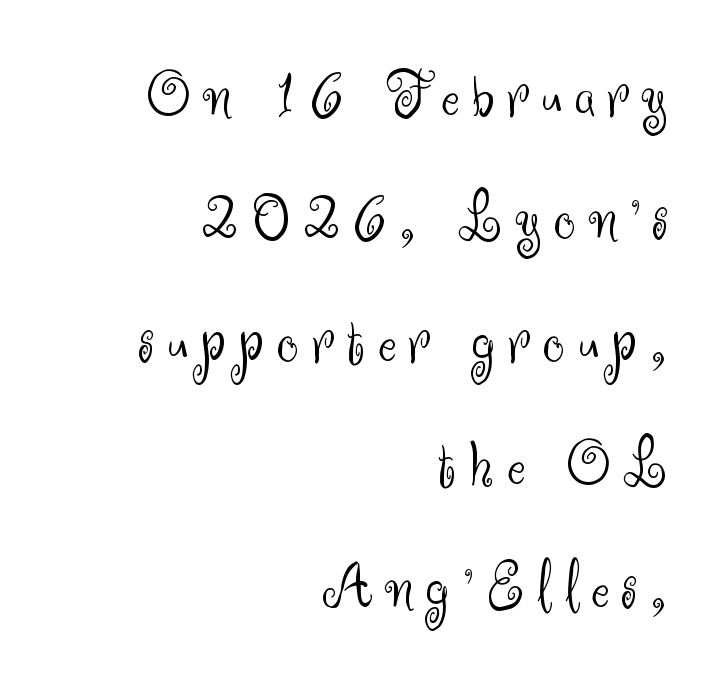
Q: Is the text bold? A: No.
Q: Is the text italic (slanted)? A: No, it is upright.
Q: Is the typeface a serif or a sans-serif typeface? A: Sans-serif.
Q: Is the text underlined? A: No.
Q: How is the paragraph aligned? A: Right-aligned.
Q: Width (condensed, normal, or wide)? A: Normal.
Q: Stroke contrast? A: Medium.
Q: x-height? A: Small.
Q: Monospaced? A: No.
